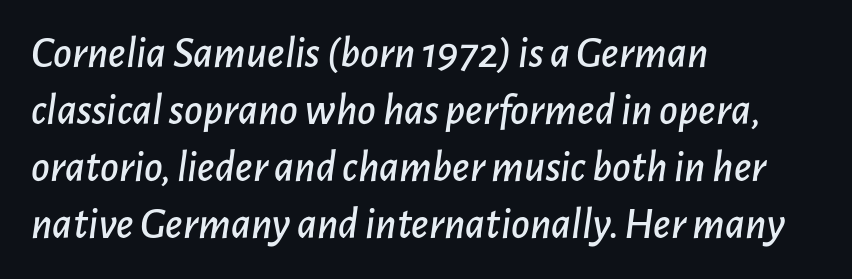
This sample uses an oblique cut, with every glyph tilted off the vertical. Clear beneath every line of the passage. Look at the tracking — it's just the regular setting, nothing added. Does the copy run flush right? No — it runs flush left. Character widths vary here, with narrow letters taking less room than wide ones. The space between consecutive lines is moderate.
